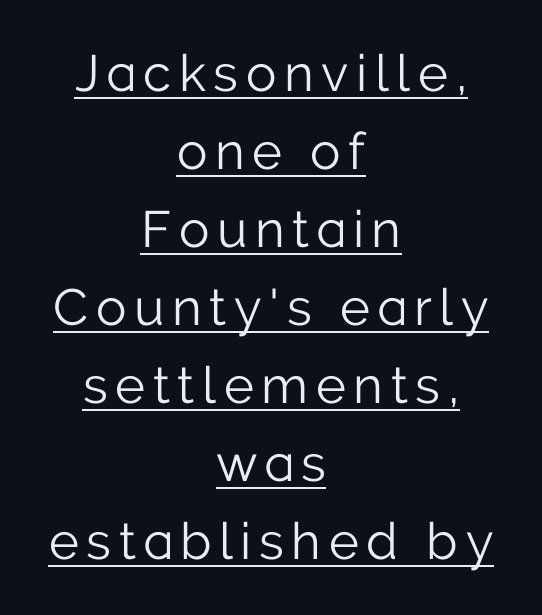
Q: Is the text bold? A: No.
Q: Is the text italic (slanted)? A: No, it is upright.
Q: Is the typeface a serif or a sans-serif typeface? A: Sans-serif.
Q: Is the text underlined? A: Yes.
Q: How is the paragraph aligned? A: Centered.
Q: Is the spacing between lines tight, normal or loose? A: Normal.
Q: Width (condensed, normal, or wide)? A: Normal.
Q: Stroke contrast? A: Low.
Q: x-height? A: Medium.
Q: Monospaced? A: No.
